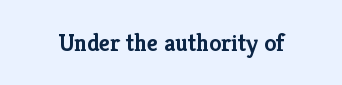
{"italic": "no", "bold": "yes", "underline": "no", "letter_spacing": "normal", "letter_spacing_em": 0.0, "glyph_px": 24}
